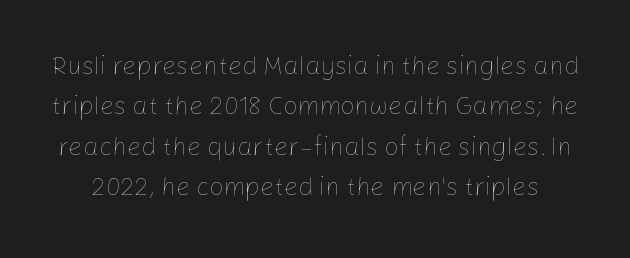
The image shows 25 px text type, upright; set normal line spacing (1.62x), normal letter spacing, not underlined.
